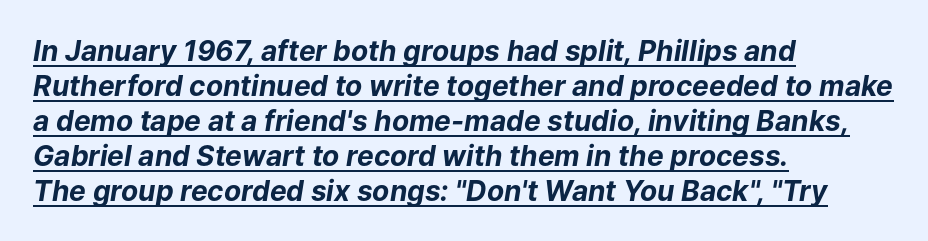
{"italic": "yes", "lean": "right", "slant_degrees": 9, "bold": "yes", "weight": "bold", "width": "normal", "stroke_contrast": "low", "x_height": "medium", "monospaced": "no", "underline": "yes", "align": "left", "line_spacing": "normal", "line_spacing_ratio": 1.25, "letter_spacing": "normal", "letter_spacing_em": 0.0, "glyph_px": 28}
